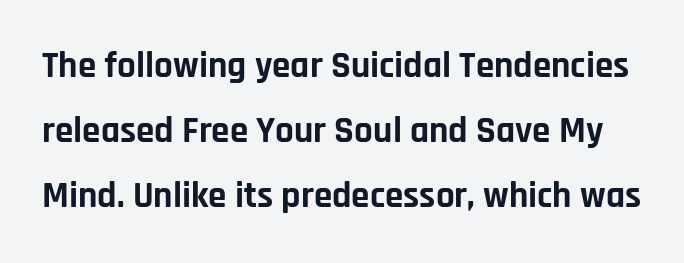
The image shows 37 px bold sans-serif type, upright; set line spacing 1.76x, normal letter spacing, not underlined; low stroke contrast and a large x-height.
